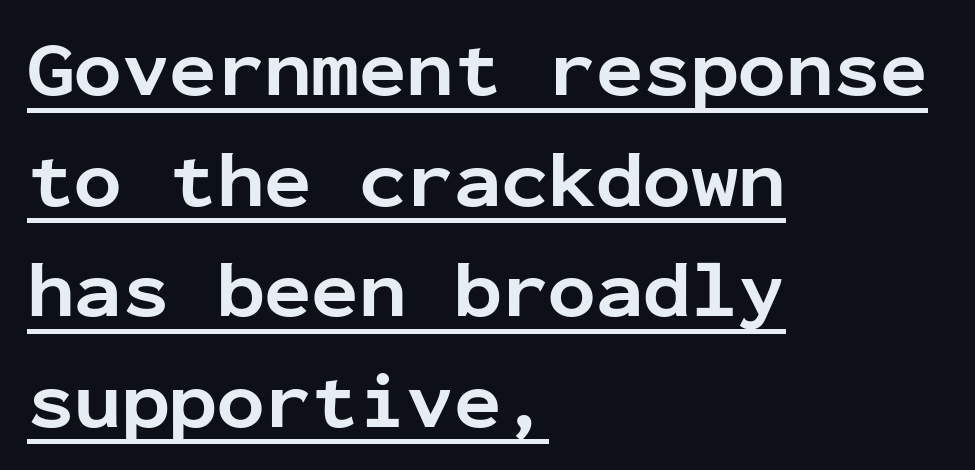
The image shows 79 px bold sans-serif type, upright, monospaced; set left-aligned, normal line spacing (1.4x), normal letter spacing, underlined; low stroke contrast and a medium x-height.
